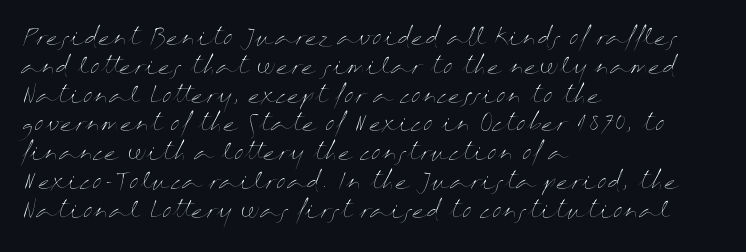
No extra ink here — the face is not bold. The ragged edge is on the right, which tells us the setting is flush left. Decoration check: the copy has no underline. Between one letter and the next there's only the usual sliver of space. Successive baselines arrive at the customary interval.
